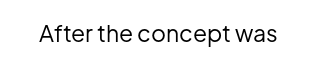
{"italic": "no", "bold": "no", "underline": "no", "letter_spacing": "normal", "letter_spacing_em": 0.0, "glyph_px": 23}
